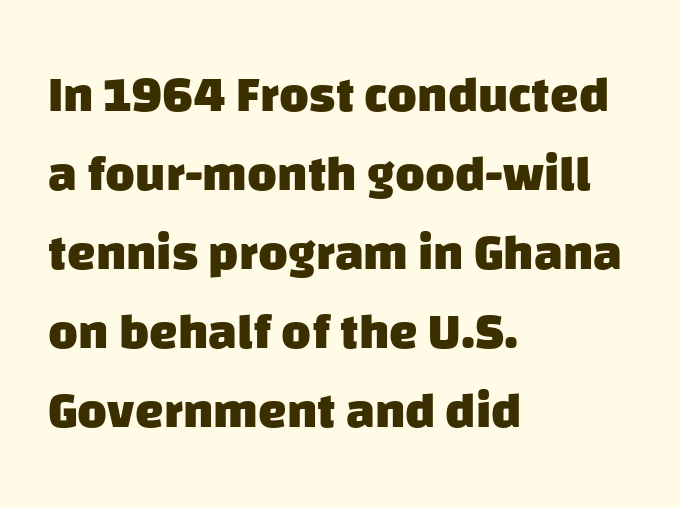
Q: Is the text bold? A: Yes.
Q: Is the typeface a serif or a sans-serif typeface? A: Sans-serif.
Q: Is the text underlined? A: No.
Q: How is the paragraph aligned? A: Left-aligned.
Q: Is the spacing between letters normal or unusually wide? A: Normal.
Q: Is the spacing between lines tight, normal or loose? A: Normal.
Q: Width (condensed, normal, or wide)? A: Normal.
Q: Stroke contrast? A: Low.
Q: x-height? A: Large.
Q: Monospaced? A: No.
